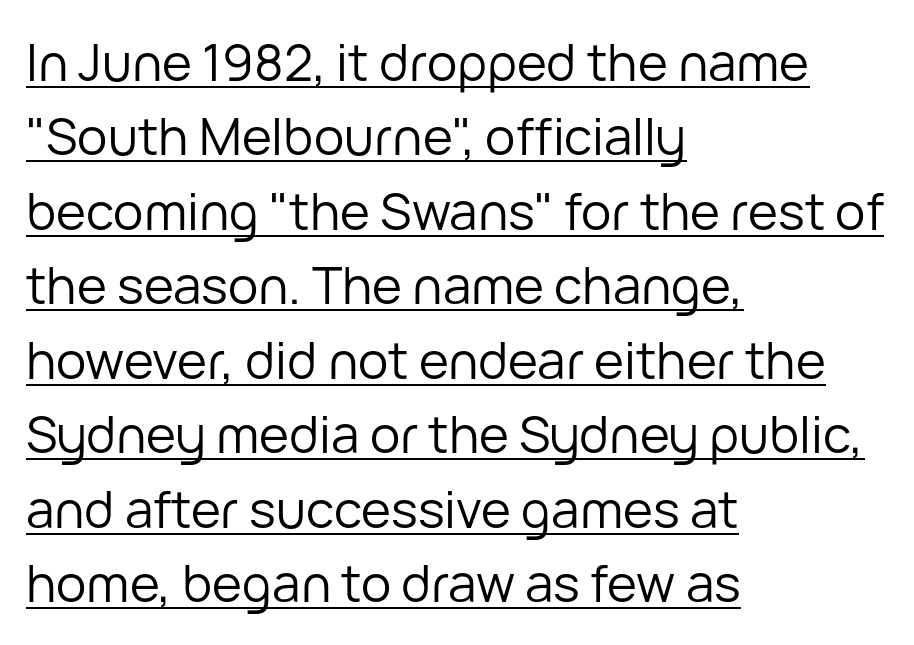
The line texture is even and compact thanks to regular tracking. In CSS terms this would be text-align: left. Leading: standard. Serif or sans? Sans — the stroke terminals are bare.
